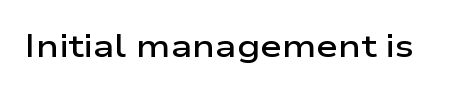
The image shows 31 px semibold, wide sans-serif type, upright; set normal letter spacing, not underlined; low stroke contrast and a medium x-height.
